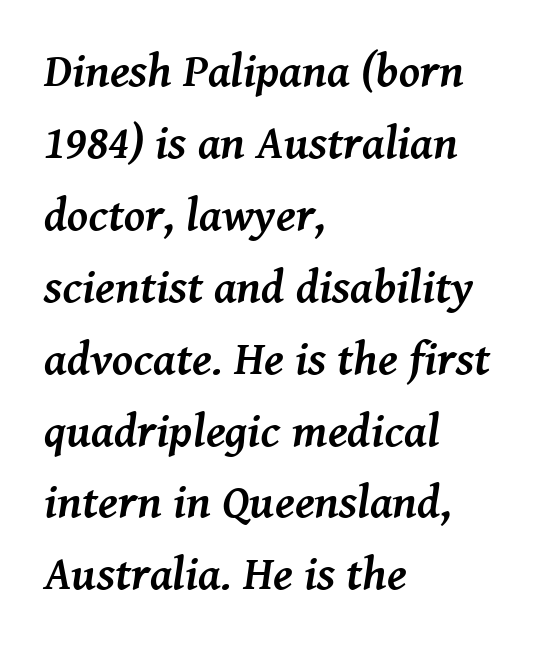
{"serif": "yes", "italic": "yes", "lean": "right", "slant_degrees": 8, "bold": "yes", "weight": "semibold", "width": "normal", "stroke_contrast": "medium", "x_height": "medium", "monospaced": "no", "underline": "no", "align": "left", "line_spacing": "normal", "line_spacing_ratio": 1.53, "letter_spacing": "normal", "letter_spacing_em": 0.0, "glyph_px": 47}
